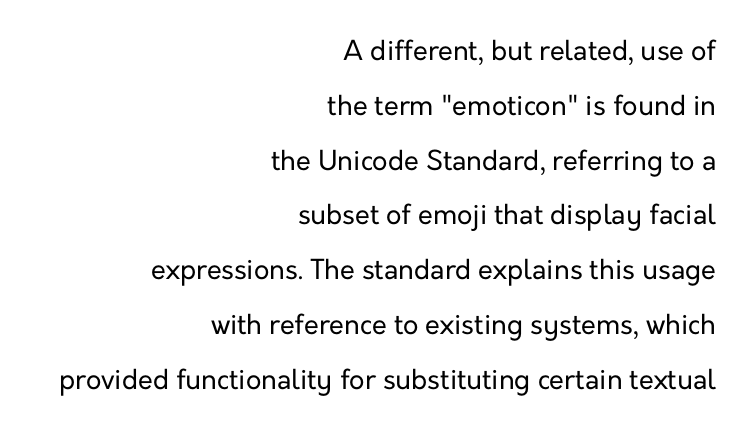
The image shows 27 px text type, upright; set right-aligned, loose line spacing (2.03x), normal letter spacing, not underlined.
